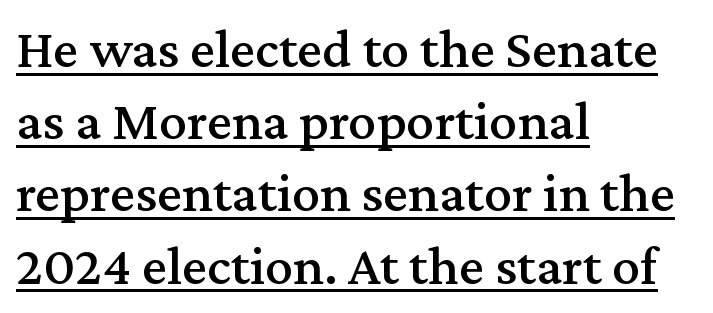
{"serif": "yes", "italic": "no", "width": "normal", "stroke_contrast": "medium", "x_height": "medium", "monospaced": "no", "underline": "yes", "align": "left", "line_spacing": "normal", "line_spacing_ratio": 1.29, "letter_spacing": "normal", "letter_spacing_em": 0.0, "glyph_px": 56}
